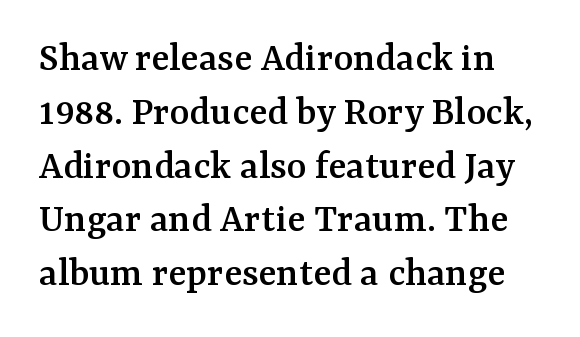
{"serif": "yes", "italic": "no", "width": "normal", "stroke_contrast": "medium", "x_height": "medium", "monospaced": "no", "underline": "no", "line_spacing": "normal", "line_spacing_ratio": 1.28, "letter_spacing": "normal", "letter_spacing_em": 0.0, "glyph_px": 42}
